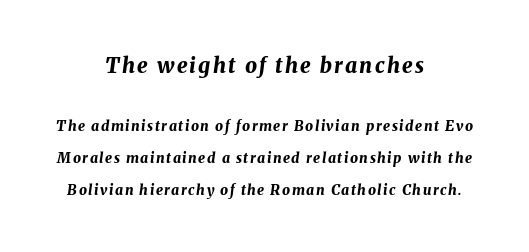
The image shows 21 px bold type, italic (leaning right); set centered, loose line spacing (2.29x), not underlined; the first (top) block is 1.5x larger.
